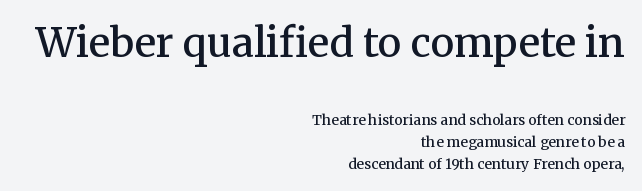
Vertical spacing — default. A serif font was chosen for this passage. Looks like regular typesetting: each glyph gets only the width it needs. Does the copy run flush right? Yes — the right margin is perfectly even. Top chunk: large. Bottom chunk: small. A roman cut, with each character standing at attention.
